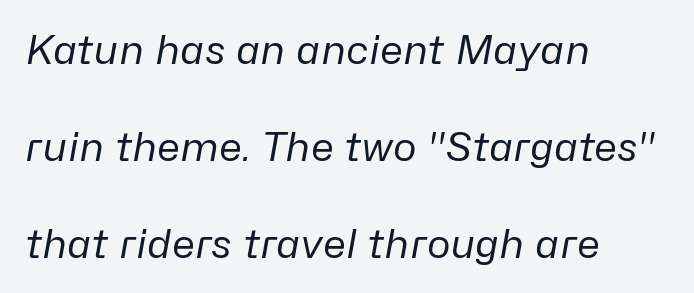
The image shows 40 px regular-weight type, italic (leaning right); set left-aligned, loose line spacing (2.42x), normal letter spacing, not underlined; low stroke contrast and a medium x-height.
